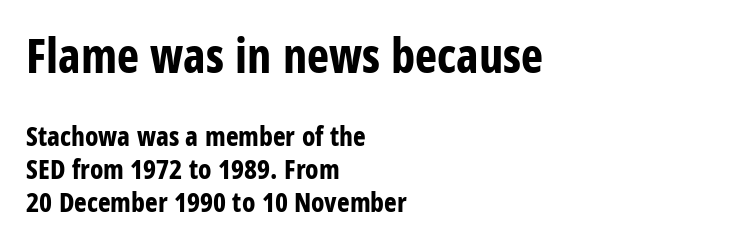
Q: Is the text bold? A: Yes.
Q: Is the text italic (slanted)? A: No, it is upright.
Q: Is the typeface a serif or a sans-serif typeface? A: Sans-serif.
Q: Is the text underlined? A: No.
Q: How is the paragraph aligned? A: Left-aligned.
Q: Is the spacing between letters normal or unusually wide? A: Normal.
Q: Which block of text is set in a larger size, the first (top) or the second (bottom)? A: The first (top) one.
Q: Width (condensed, normal, or wide)? A: Condensed.
Q: Stroke contrast? A: Low.
Q: x-height? A: Large.
Q: Monospaced? A: No.
